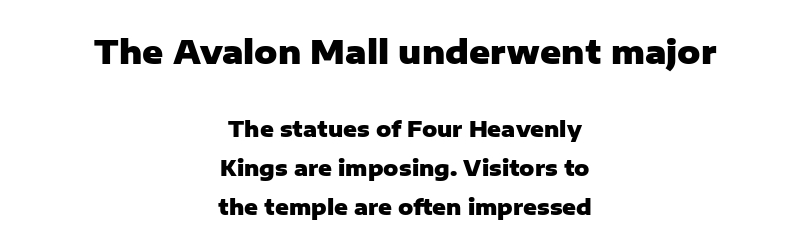
{"serif": "no", "italic": "no", "bold": "yes", "weight": "heavy", "width": "normal", "stroke_contrast": "low", "x_height": "medium", "monospaced": "no", "underline": "no", "align": "center", "line_spacing_ratio": 1.84, "letter_spacing": "normal", "letter_spacing_em": 0.0, "larger_block": "first", "size_ratio": 1.52, "glyph_px": 32}
